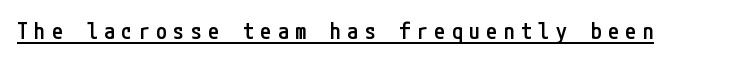
The image shows 22 px text type, upright; set unusually wide letter spacing (+0.29 em), underlined.
